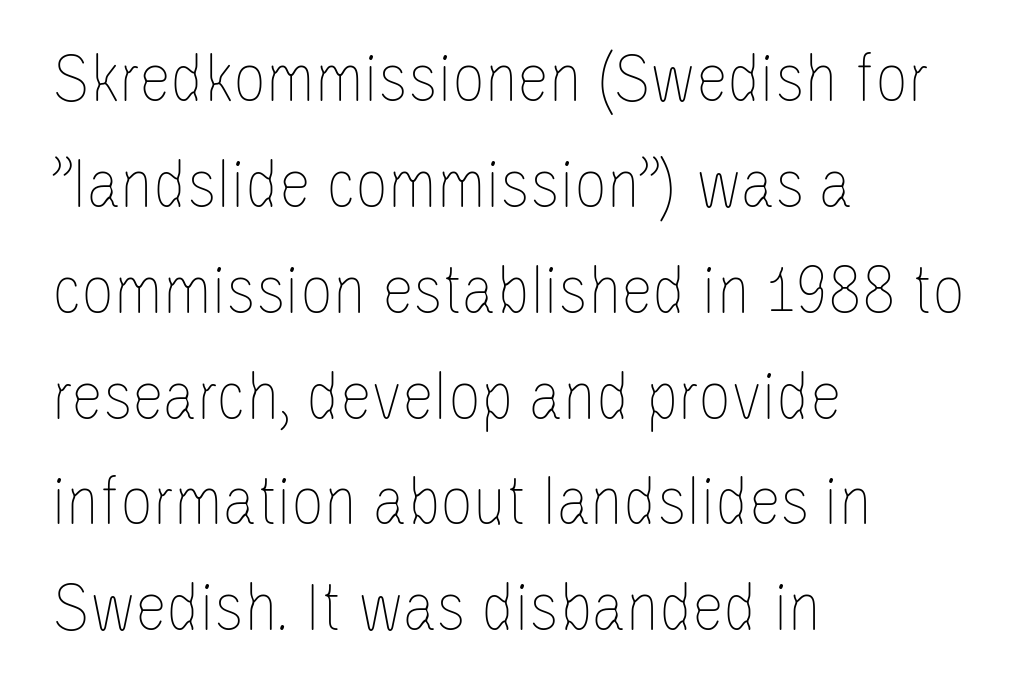
Q: Is the text bold? A: No.
Q: Is the text italic (slanted)? A: No, it is upright.
Q: Is the text underlined? A: No.
Q: How is the paragraph aligned? A: Left-aligned.
Q: Is the spacing between letters normal or unusually wide? A: Normal.
Q: Is the spacing between lines tight, normal or loose? A: Normal.
Q: Width (condensed, normal, or wide)? A: Condensed.
Q: Stroke contrast? A: Low.
Q: x-height? A: Large.
Q: Monospaced? A: No.
